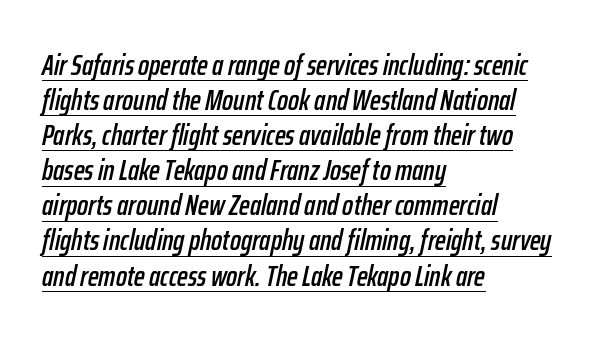
Q: Is the text italic (slanted)? A: Yes, it leans right by about 12 degrees.
Q: Is the text underlined? A: Yes.
Q: How is the paragraph aligned? A: Left-aligned.
Q: Is the spacing between letters normal or unusually wide? A: Normal.
Q: Width (condensed, normal, or wide)? A: Condensed.
Q: Stroke contrast? A: Low.
Q: x-height? A: Medium.
Q: Monospaced? A: No.
